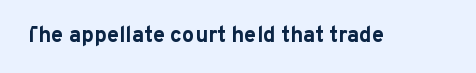
{"italic": "no", "bold": "yes", "underline": "no", "letter_spacing": "normal", "letter_spacing_em": 0.0, "glyph_px": 22}
